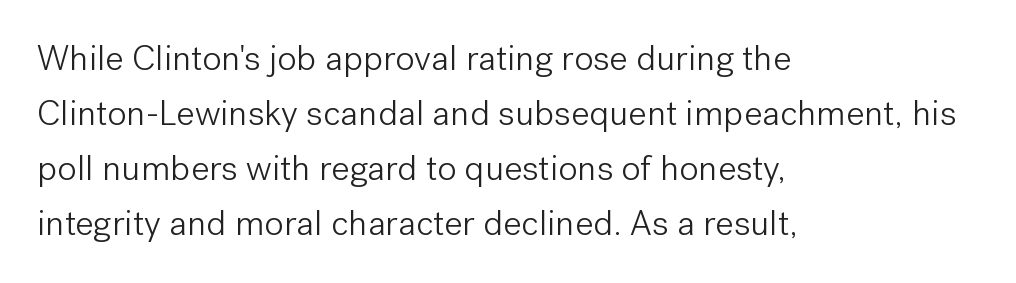
The image shows 36 px light sans-serif type, upright; set left-aligned, normal line spacing (1.53x), normal letter spacing, not underlined; low stroke contrast and a medium x-height.
